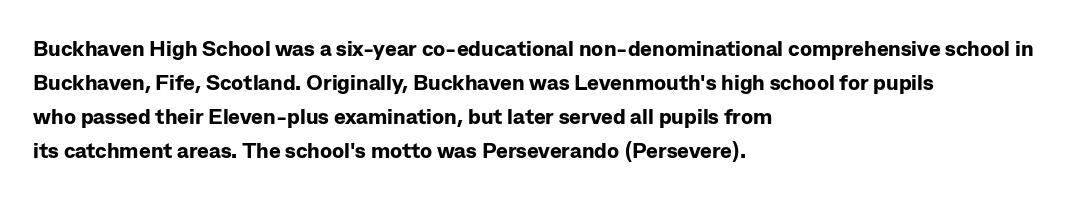
The image shows 22 px bold type, upright; set left-aligned, normal line spacing (1.55x), normal letter spacing, not underlined.
